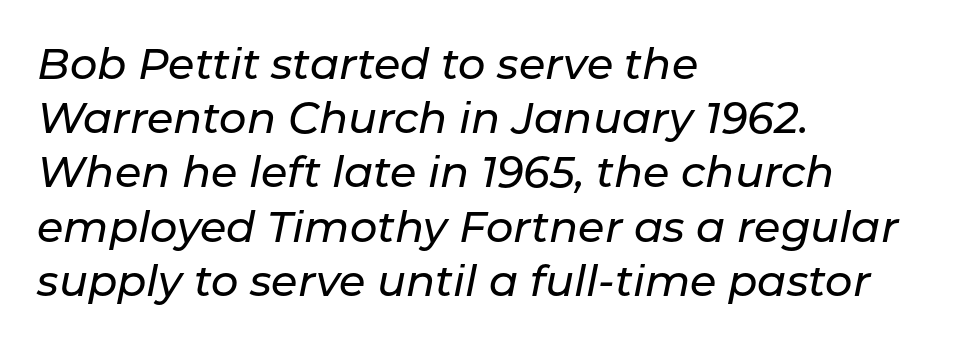
{"italic": "yes", "lean": "right", "slant_degrees": 11, "width": "normal", "stroke_contrast": "low", "x_height": "medium", "monospaced": "no", "underline": "no", "align": "left", "line_spacing": "normal", "line_spacing_ratio": 1.26, "letter_spacing": "normal", "letter_spacing_em": 0.0, "glyph_px": 43}
